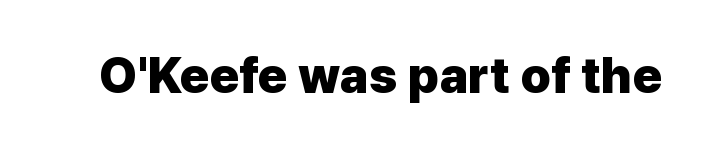
The image shows 50 px heavy sans-serif type, upright; set normal letter spacing, not underlined; low stroke contrast and a medium x-height.
